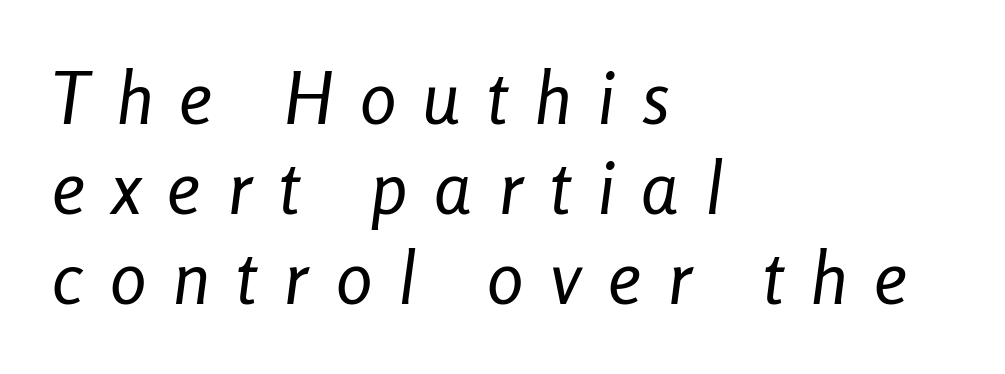
The image shows 73 px regular-weight, condensed type, italic (leaning right); set left-aligned, line spacing 1.23x, unusually wide letter spacing (+0.37 em), not underlined; low stroke contrast and a medium x-height.
